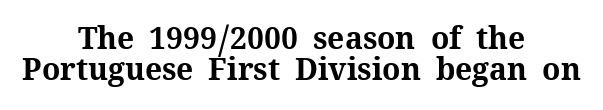
{"serif": "yes", "italic": "no", "bold": "yes", "weight": "bold", "width": "normal", "stroke_contrast": "medium", "x_height": "medium", "monospaced": "no", "underline": "no", "align": "center", "line_spacing": "tight", "line_spacing_ratio": 1.04, "letter_spacing": "normal", "letter_spacing_em": 0.0, "glyph_px": 30}
